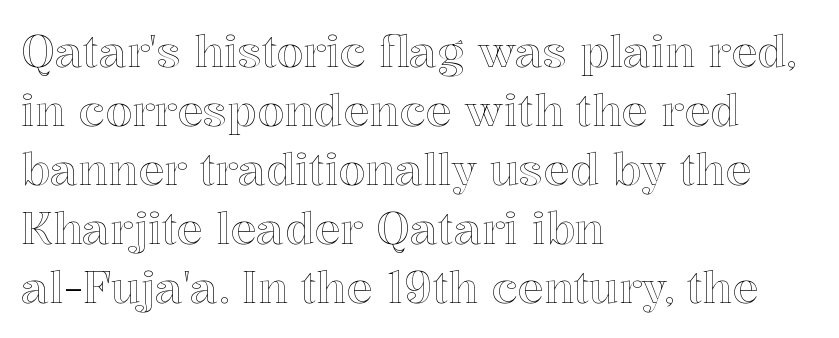
The space beneath each line is pristine and unruled. Between one letter and the next there's only the usual sliver of space. Posture: straight, roman, zero tilt. The face used here is proportionally spaced, like ordinary book or web type.
